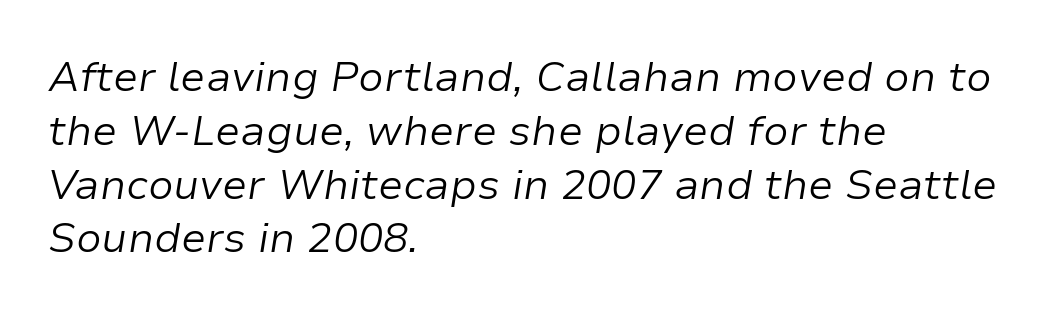
Bare-footed words on every line. Nobody touched the tracking dial on this one. Nothing heavy about these letters — not bold at all. Quick note: interline space is typical. The typography opts for an oblique posture over an upright one.
